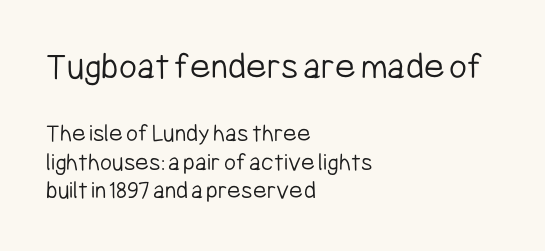
{"serif": "no", "italic": "no", "bold": "no", "weight": "light", "width": "condensed", "stroke_contrast": "low", "x_height": "medium", "monospaced": "no", "underline": "no", "align": "left", "line_spacing": "tight", "line_spacing_ratio": 1.1, "letter_spacing": "normal", "letter_spacing_em": 0.0, "larger_block": "first", "size_ratio": 1.5, "glyph_px": 39}
